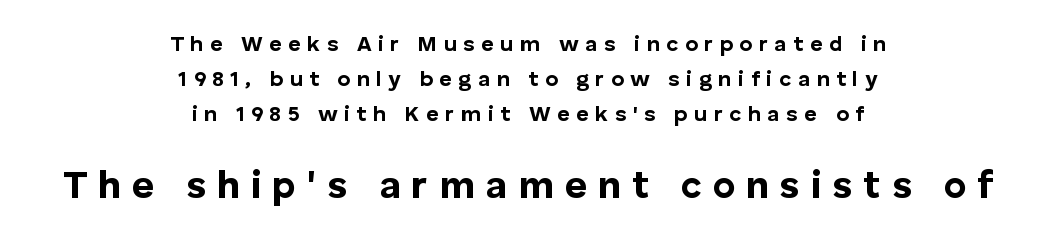
Q: Is the text bold? A: Yes.
Q: Is the text italic (slanted)? A: No, it is upright.
Q: Is the typeface a serif or a sans-serif typeface? A: Sans-serif.
Q: Is the text underlined? A: No.
Q: How is the paragraph aligned? A: Centered.
Q: Is the spacing between letters normal or unusually wide? A: Unusually wide.
Q: Is the spacing between lines tight, normal or loose? A: Normal.
Q: Which block of text is set in a larger size, the first (top) or the second (bottom)? A: The second (bottom) one.
Q: Width (condensed, normal, or wide)? A: Normal.
Q: Stroke contrast? A: Low.
Q: x-height? A: Medium.
Q: Monospaced? A: No.
